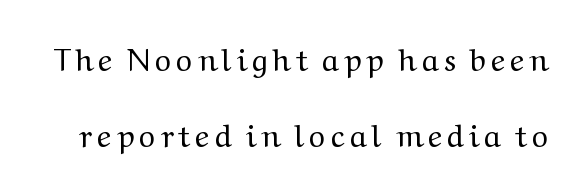
Q: Is the text bold? A: No.
Q: Is the text italic (slanted)? A: No, it is upright.
Q: Is the typeface a serif or a sans-serif typeface? A: Serif.
Q: Is the text underlined? A: No.
Q: Is the spacing between lines tight, normal or loose? A: Loose.
Q: Width (condensed, normal, or wide)? A: Wide.
Q: Stroke contrast? A: Medium.
Q: x-height? A: Medium.
Q: Monospaced? A: No.
